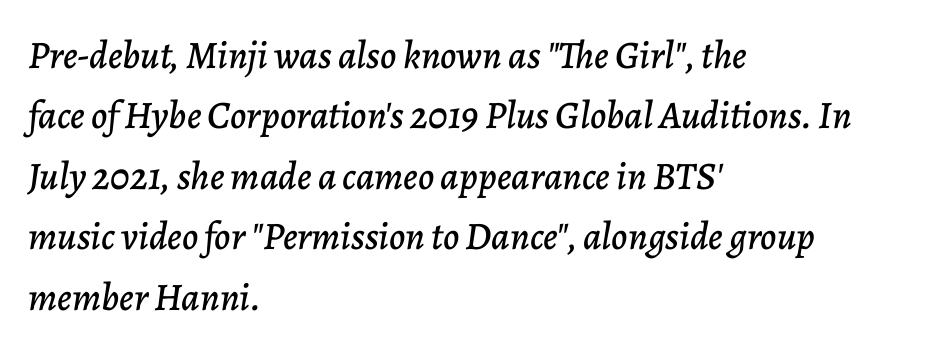
{"italic": "yes", "lean": "right", "slant_degrees": 7, "width": "normal", "stroke_contrast": "low", "x_height": "medium", "monospaced": "no", "underline": "no", "align": "left", "line_spacing": "normal", "line_spacing_ratio": 1.55, "letter_spacing": "normal", "letter_spacing_em": 0.0, "glyph_px": 39}
